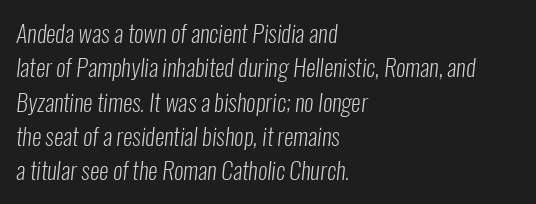
{"bold": "no", "underline": "no", "align": "left", "line_spacing": "normal", "line_spacing_ratio": 1.43, "letter_spacing": "normal", "letter_spacing_em": 0.0, "glyph_px": 24}
